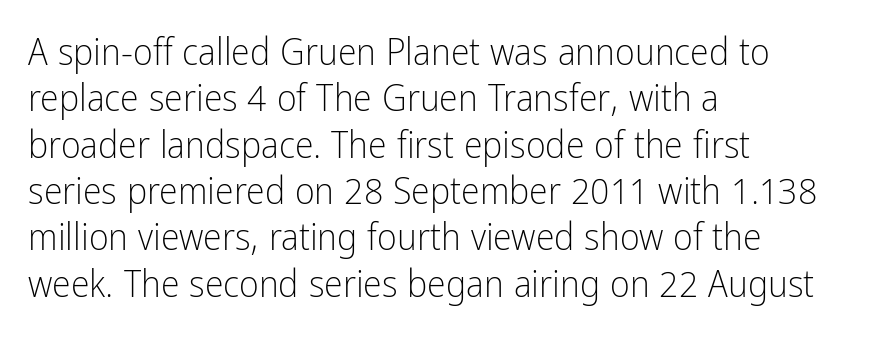
Each letter keeps its own natural width here, so spacing adapts to shape. Reading down the block, your eye returns to a fixed left position each line. Characters remain perfectly vertical along every line. Nope, no serifs anywhere on these letters.
